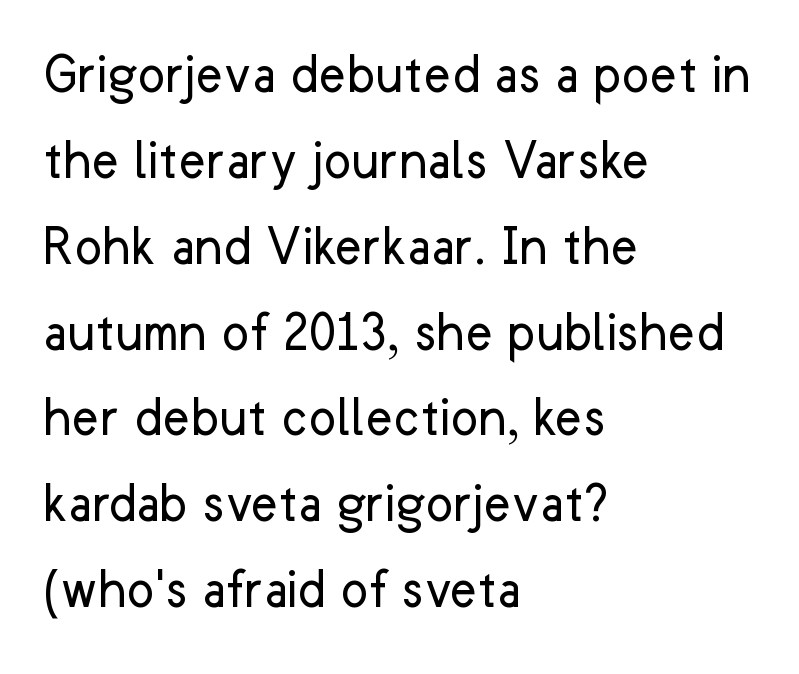
Q: Is the text bold? A: No.
Q: Is the text italic (slanted)? A: No, it is upright.
Q: Is the typeface a serif or a sans-serif typeface? A: Sans-serif.
Q: Is the text underlined? A: No.
Q: How is the paragraph aligned? A: Left-aligned.
Q: Is the spacing between letters normal or unusually wide? A: Normal.
Q: Is the spacing between lines tight, normal or loose? A: Normal.
Q: Width (condensed, normal, or wide)? A: Normal.
Q: Stroke contrast? A: Low.
Q: x-height? A: Medium.
Q: Monospaced? A: No.
